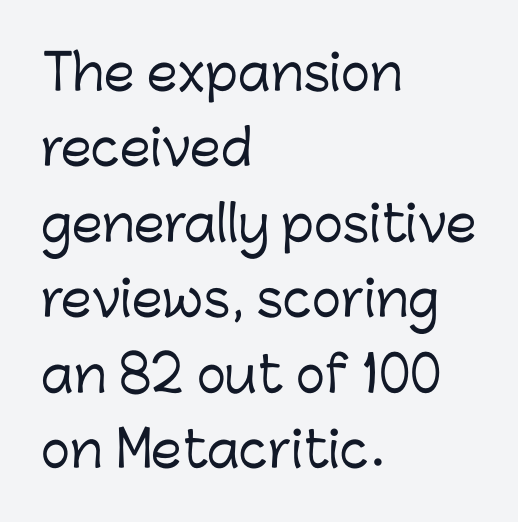
There is no visible air inserted between adjacent glyphs. The characters display no serif detailing; their extremities are plain. Decoration check: the copy has no underline. The line-height multiplier appears to be the usual default.
